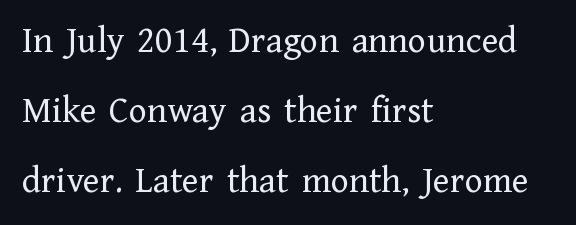
There is no visible air inserted between adjacent glyphs. The text was rendered using a seriffed face with decorative stroke endings. The string is rendered with underlining switched off. The lettering stays uniformly vertical, giving the passage a roman look. Nothing heavy about these letters — not bold at all.
